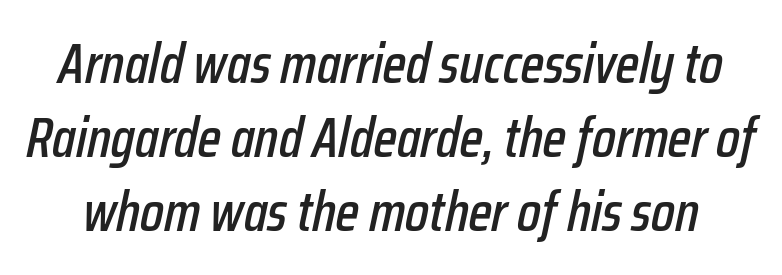
Q: Is the text italic (slanted)? A: Yes, it leans right by about 12 degrees.
Q: Is the text underlined? A: No.
Q: Is the spacing between letters normal or unusually wide? A: Normal.
Q: Is the spacing between lines tight, normal or loose? A: Normal.
Q: Width (condensed, normal, or wide)? A: Condensed.
Q: Stroke contrast? A: Low.
Q: x-height? A: Medium.
Q: Monospaced? A: No.
